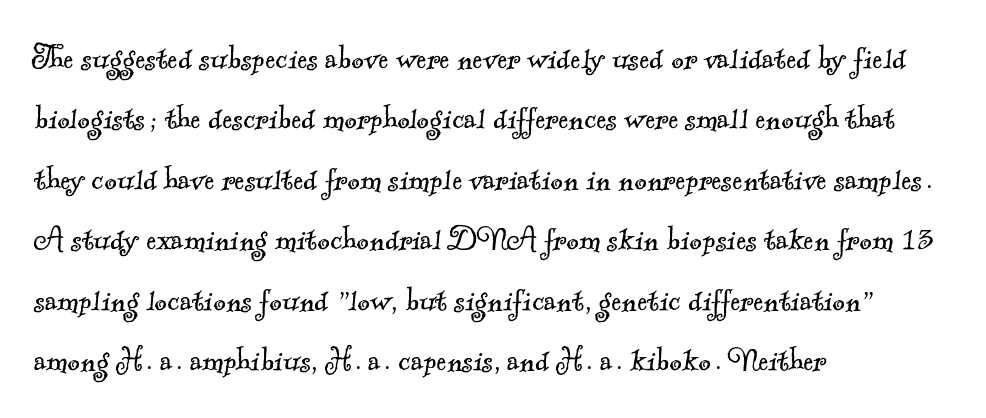
The image shows 38 px light serif type; set left-aligned, normal line spacing (1.59x), normal letter spacing, not underlined; a small x-height.
